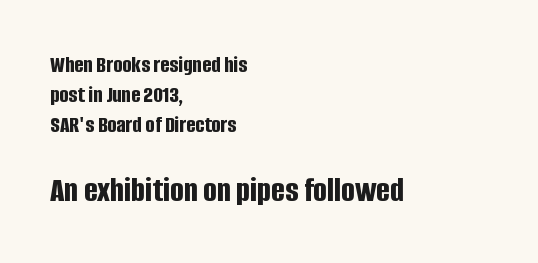
{"serif": "no", "italic": "no", "bold": "yes", "weight": "bold", "width": "condensed", "stroke_contrast": "low", "x_height": "large", "monospaced": "no", "underline": "no", "align": "left", "line_spacing_ratio": 1.24, "letter_spacing": "normal", "letter_spacing_em": 0.0, "larger_block": "second", "size_ratio": 1.5, "glyph_px": 36}
